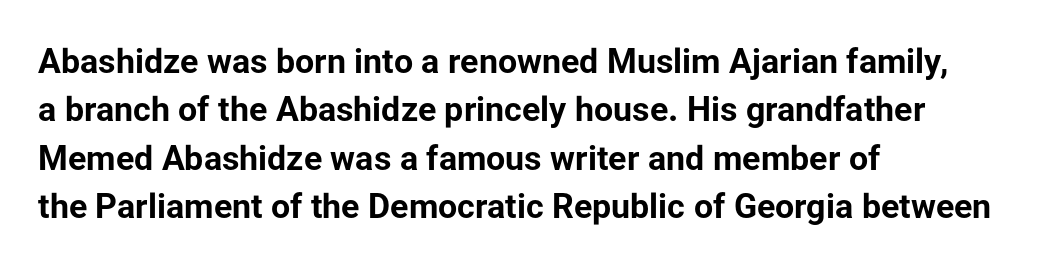
Q: Is the text bold? A: Yes.
Q: Is the text italic (slanted)? A: No, it is upright.
Q: Is the typeface a serif or a sans-serif typeface? A: Sans-serif.
Q: Is the text underlined? A: No.
Q: How is the paragraph aligned? A: Left-aligned.
Q: Is the spacing between letters normal or unusually wide? A: Normal.
Q: Is the spacing between lines tight, normal or loose? A: Normal.
Q: Width (condensed, normal, or wide)? A: Normal.
Q: Stroke contrast? A: Low.
Q: x-height? A: Medium.
Q: Monospaced? A: No.
